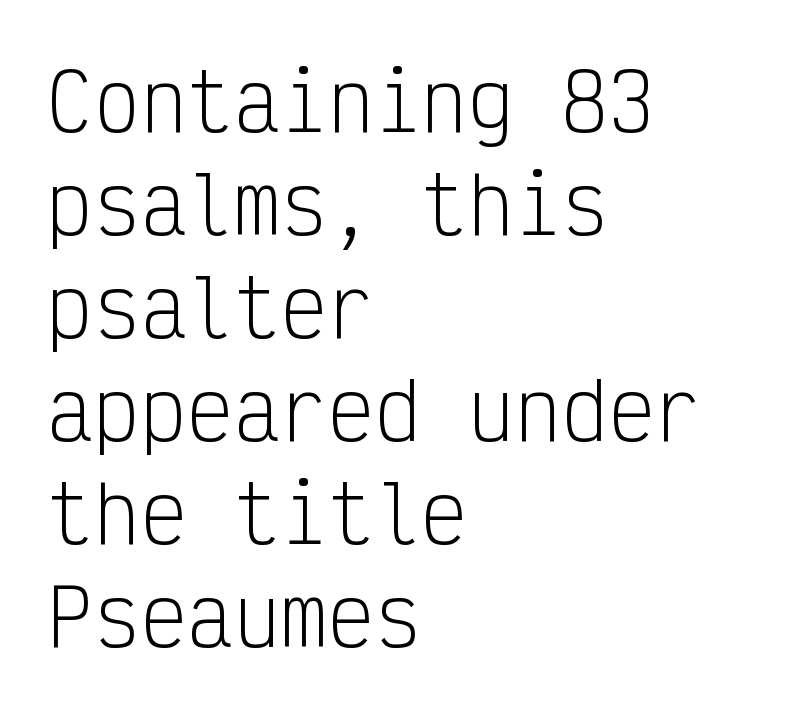
Q: Is the text bold? A: No.
Q: Is the text italic (slanted)? A: No, it is upright.
Q: Is the typeface a serif or a sans-serif typeface? A: Sans-serif.
Q: Is the text underlined? A: No.
Q: How is the paragraph aligned? A: Left-aligned.
Q: Is the spacing between letters normal or unusually wide? A: Normal.
Q: Is the spacing between lines tight, normal or loose? A: Normal.
Q: Width (condensed, normal, or wide)? A: Condensed.
Q: Stroke contrast? A: Low.
Q: x-height? A: Medium.
Q: Monospaced? A: Yes.
